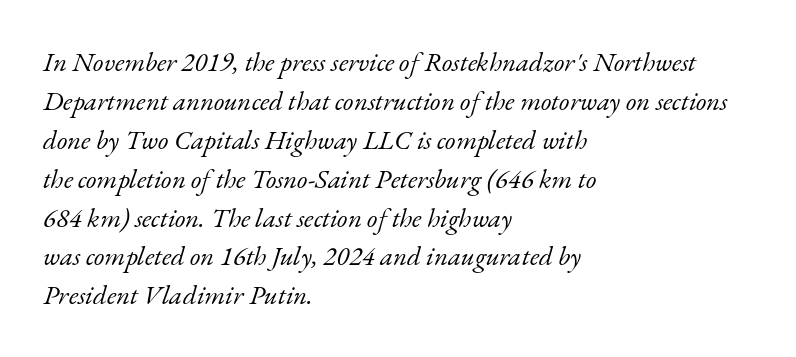
{"italic": "yes", "lean": "right", "slant_degrees": 17, "bold": "no", "underline": "no", "align": "left", "line_spacing": "normal", "line_spacing_ratio": 1.44, "letter_spacing": "normal", "letter_spacing_em": 0.0, "glyph_px": 27}
